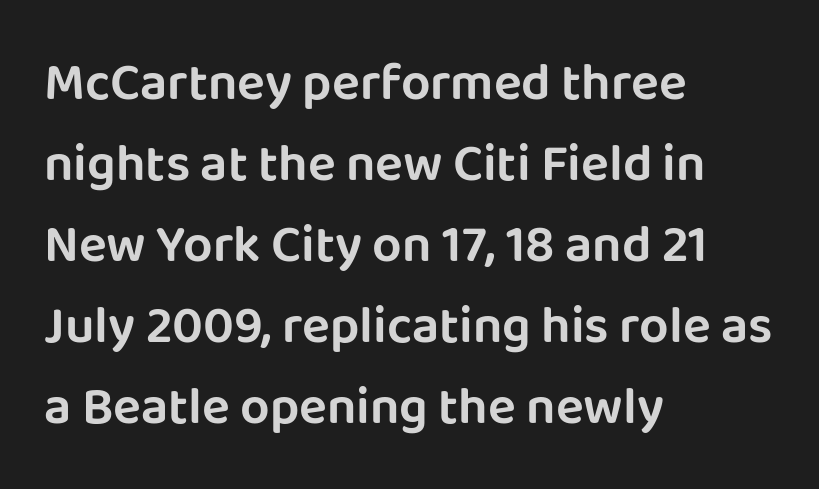
{"serif": "no", "italic": "no", "width": "normal", "stroke_contrast": "low", "x_height": "large", "monospaced": "no", "underline": "no", "align": "left", "line_spacing": "normal", "line_spacing_ratio": 1.56, "letter_spacing": "normal", "letter_spacing_em": 0.0, "glyph_px": 52}
